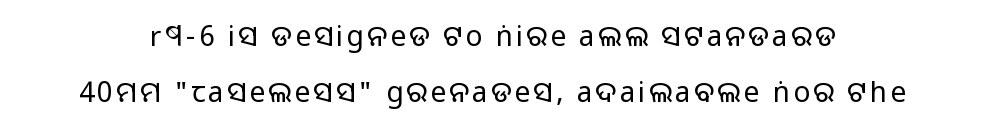
Q: Is the text bold? A: No.
Q: Is the text italic (slanted)? A: No, it is upright.
Q: Is the typeface a serif or a sans-serif typeface? A: Sans-serif.
Q: Is the text underlined? A: No.
Q: Is the spacing between lines tight, normal or loose? A: Loose.
Q: Width (condensed, normal, or wide)? A: Normal.
Q: Stroke contrast? A: Low.
Q: x-height? A: Large.
Q: Monospaced? A: No.
